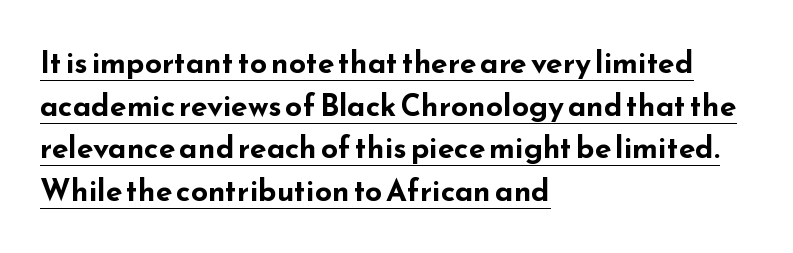
Left-aligned paragraph, ragged on the right. Unlike italic type, these characters show no tilt at all. Tracking value appears to be zero — textbook default spacing. The leading is moderate, giving the passage an even texture.
